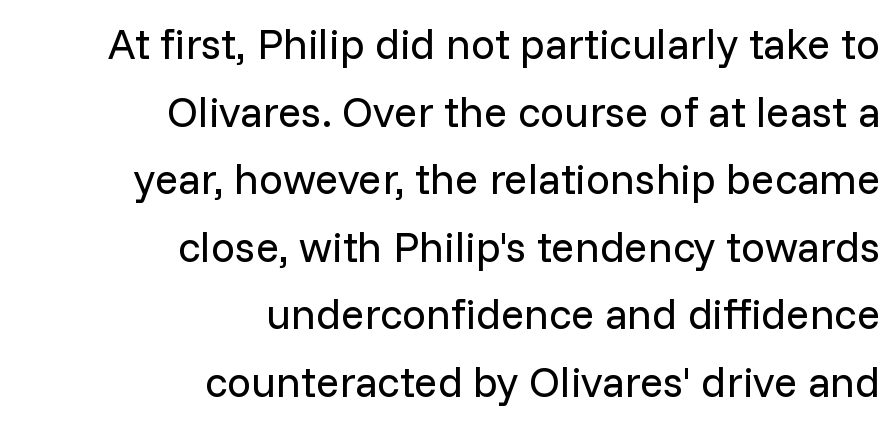
The image shows 43 px regular-weight sans-serif type, upright; set right-aligned, normal line spacing (1.57x), normal letter spacing, not underlined; low stroke contrast and a medium x-height.
